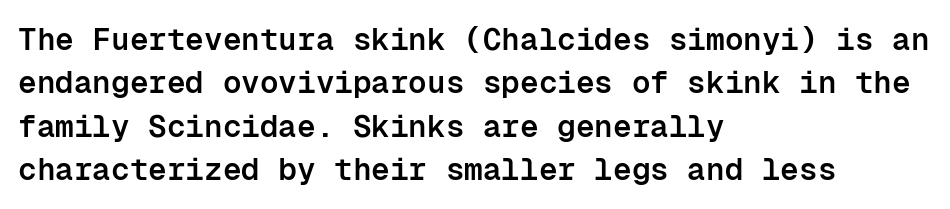
The image shows 31 px semibold sans-serif type, upright, monospaced; set left-aligned, normal line spacing (1.4x), normal letter spacing, not underlined; low stroke contrast and a medium x-height.
